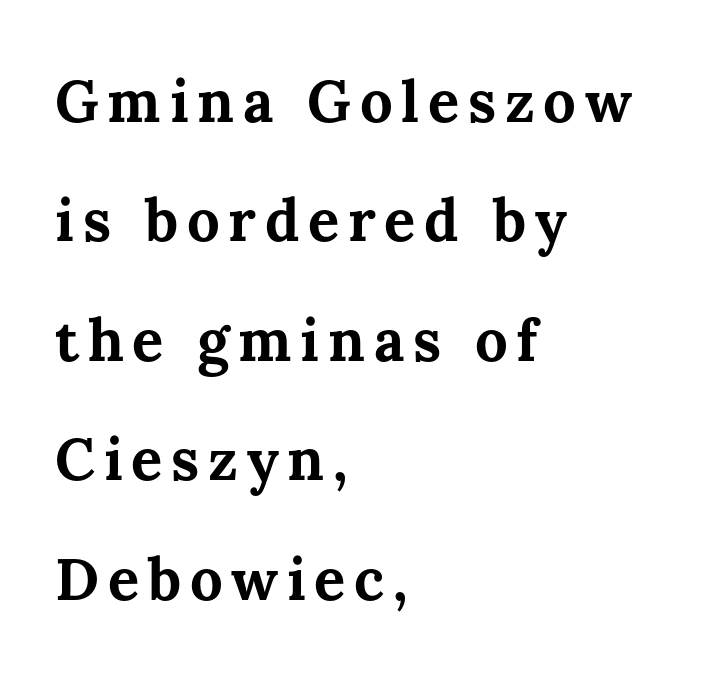
{"italic": "no", "bold": "yes", "weight": "bold", "width": "normal", "stroke_contrast": "medium", "x_height": "medium", "monospaced": "no", "underline": "no", "align": "left", "line_spacing": "loose", "line_spacing_ratio": 2.06, "glyph_px": 58}
